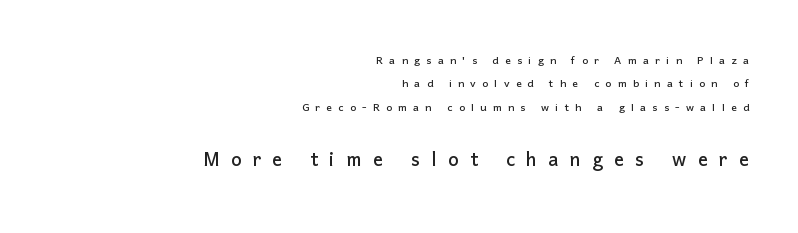
{"italic": "no", "underline": "no", "align": "right", "line_spacing": "normal", "line_spacing_ratio": 1.67, "letter_spacing": "wide", "letter_spacing_em": 0.45, "larger_block": "second", "size_ratio": 1.79, "glyph_px": 25}
